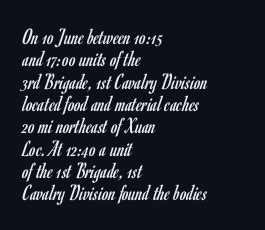
Q: Is the text bold? A: No.
Q: Is the text italic (slanted)? A: Yes.
Q: Is the text underlined? A: No.
Q: How is the paragraph aligned? A: Left-aligned.
Q: Is the spacing between letters normal or unusually wide? A: Normal.
Q: Is the spacing between lines tight, normal or loose? A: Tight.
